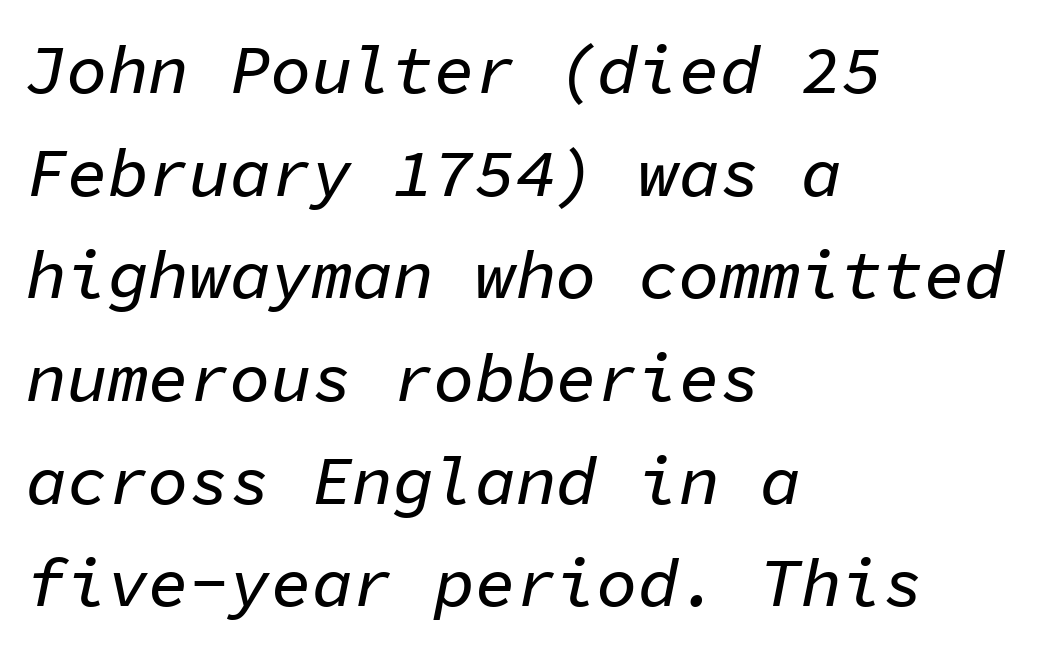
Q: Is the text italic (slanted)? A: Yes, it leans right by about 11 degrees.
Q: Is the text underlined? A: No.
Q: How is the paragraph aligned? A: Left-aligned.
Q: Is the spacing between letters normal or unusually wide? A: Normal.
Q: Is the spacing between lines tight, normal or loose? A: Normal.
Q: Width (condensed, normal, or wide)? A: Normal.
Q: Stroke contrast? A: Low.
Q: x-height? A: Medium.
Q: Monospaced? A: Yes.
